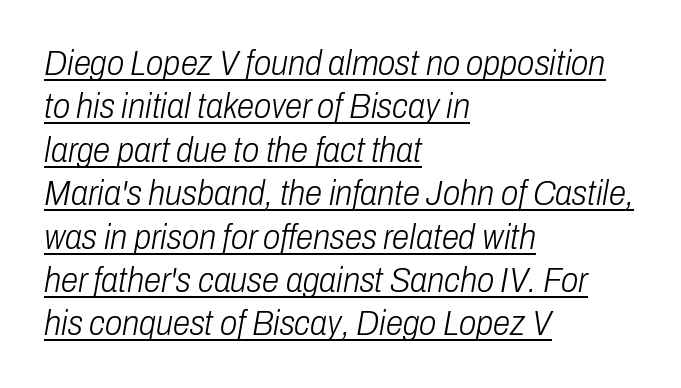
The image shows 35 px light, condensed type, italic (leaning right); set left-aligned, line spacing 1.24x, normal letter spacing, underlined; low stroke contrast and a medium x-height.
